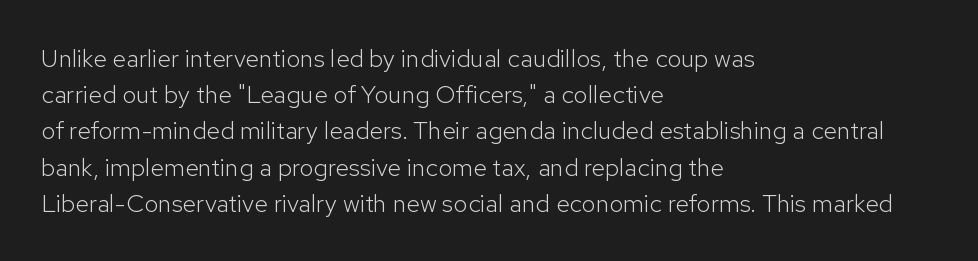
Q: Is the text bold? A: No.
Q: Is the text italic (slanted)? A: No, it is upright.
Q: Is the text underlined? A: No.
Q: How is the paragraph aligned? A: Left-aligned.
Q: Is the spacing between letters normal or unusually wide? A: Normal.
Q: Is the spacing between lines tight, normal or loose? A: Normal.
